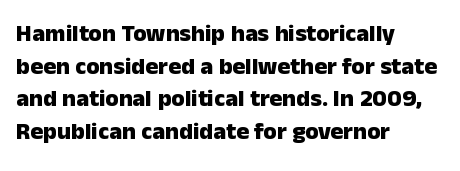
The image shows 24 px bold type, upright; set left-aligned, normal line spacing (1.36x), normal letter spacing, not underlined.
